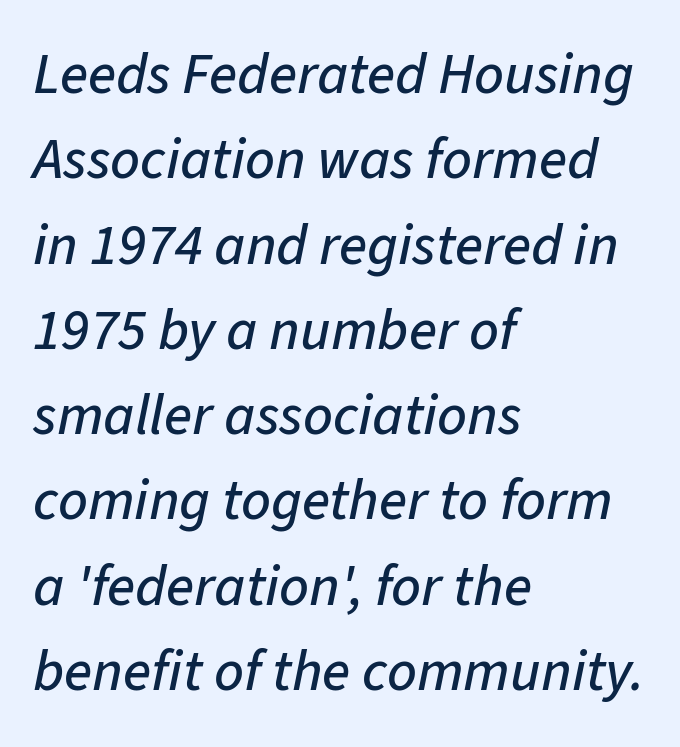
Letter spacing: default. Tall strokes in this sample are angled rather than plumb. The vertical gap from one line to the next is medium. Note the varied advance widths — an 'i' is clearly narrower than an 'm'. The setting favours the left margin, as ordinary paragraphs usually do. Descender tails drop into unmarked territory.
